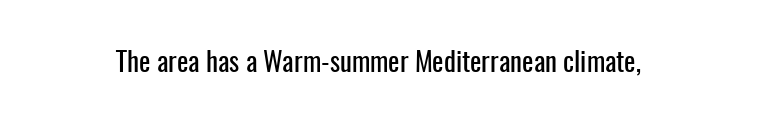
This rendering leaves character spacing at its baseline value. Has an underline been added? It has not. No italicization has been applied; the sample stays upright.
